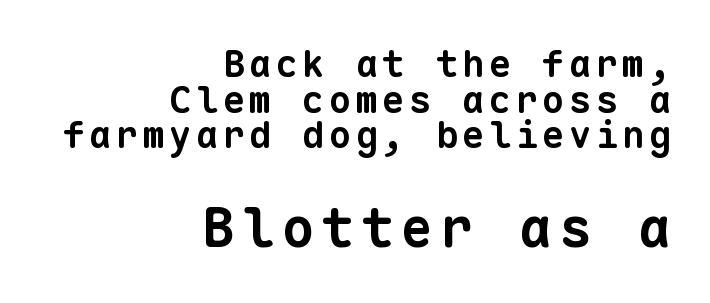
{"serif": "no", "bold": "yes", "weight": "bold", "width": "normal", "stroke_contrast": "low", "x_height": "medium", "monospaced": "yes", "underline": "no", "align": "right", "line_spacing": "tight", "line_spacing_ratio": 0.96, "larger_block": "second", "size_ratio": 1.49, "glyph_px": 55}
